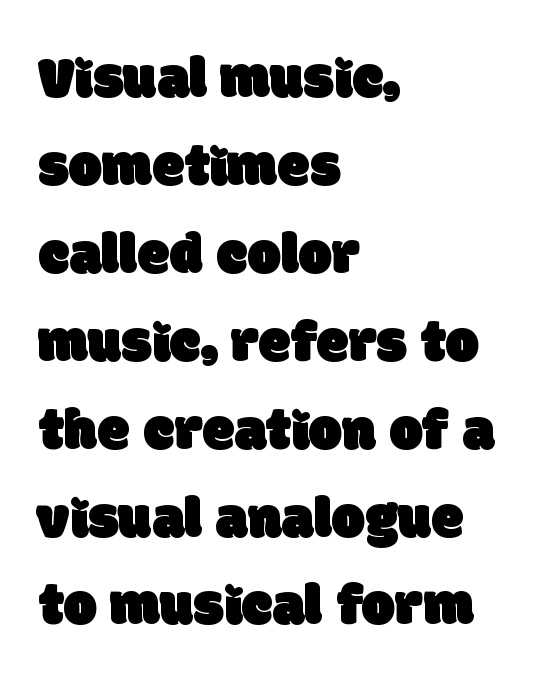
{"serif": "no", "width": "normal", "stroke_contrast": "low", "x_height": "large", "monospaced": "no", "underline": "no", "align": "left", "line_spacing": "normal", "line_spacing_ratio": 1.49, "letter_spacing": "normal", "letter_spacing_em": 0.0, "glyph_px": 59}
